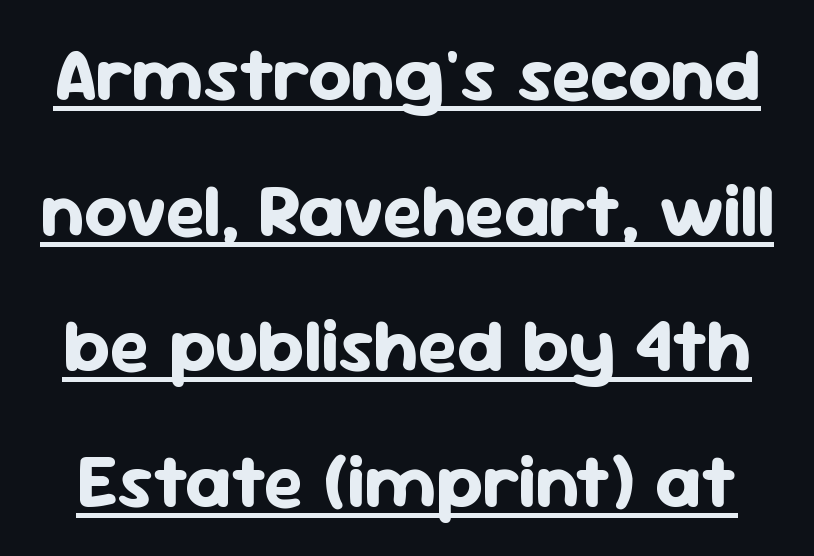
The image shows 75 px bold sans-serif type, upright; set line spacing 1.81x, normal letter spacing, underlined; low stroke contrast and a medium x-height.
